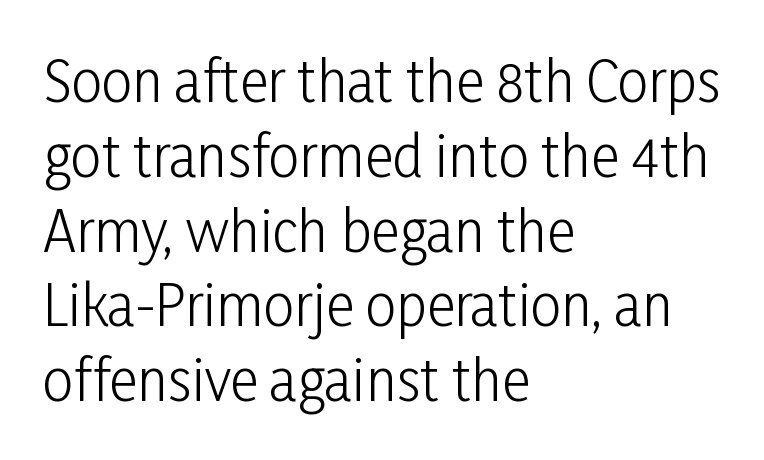
Regarding leading, the lines here are spaced in the standard way. Glyph-to-glyph distance matches everyday printed text. Note: no serifs on the glyphs. The baseline area is clear. This is the regular roman posture of the typeface.
